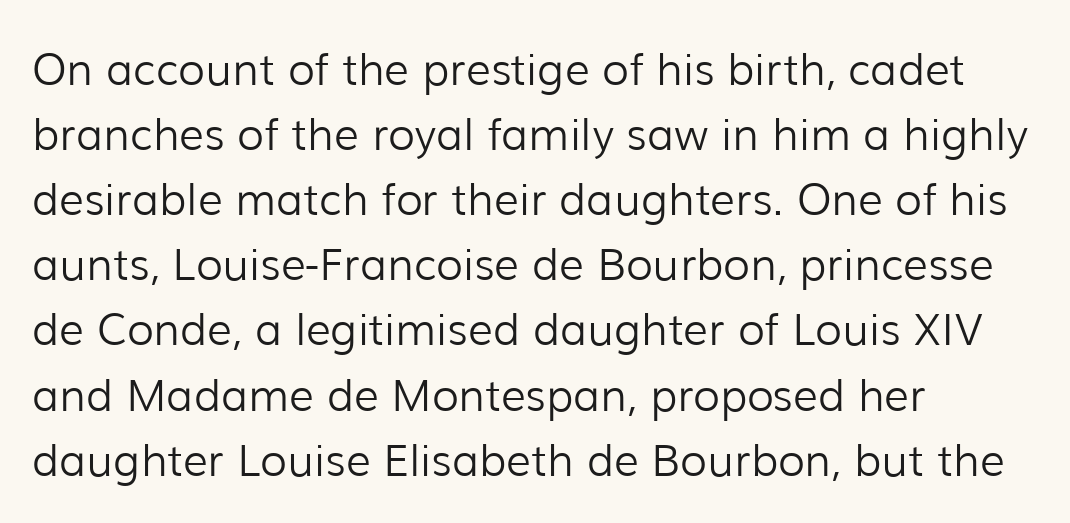
The image shows 44 px light sans-serif type, upright; set left-aligned, normal line spacing (1.48x), normal letter spacing, not underlined; low stroke contrast and a medium x-height.
